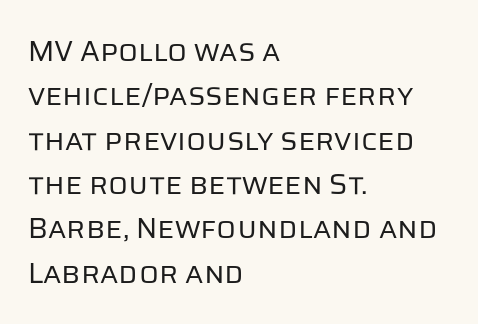
The weight tops out at a normal text grade. Beneath every word, the page is bare. In terms of leading, this rendering sits right in the middle. The letters carry no serifs — their stems end cleanly without finishing strokes.
